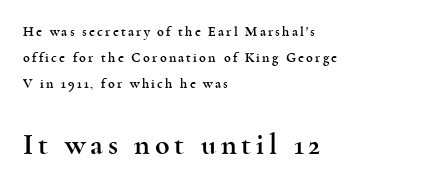
Q: Is the text italic (slanted)? A: No, it is upright.
Q: Is the typeface a serif or a sans-serif typeface? A: Serif.
Q: Is the text underlined? A: No.
Q: How is the paragraph aligned? A: Left-aligned.
Q: Which block of text is set in a larger size, the first (top) or the second (bottom)? A: The second (bottom) one.
Q: Width (condensed, normal, or wide)? A: Wide.
Q: x-height? A: Small.
Q: Monospaced? A: No.
